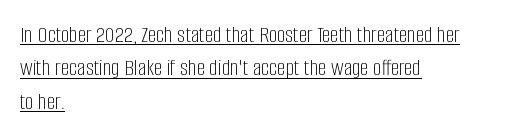
{"italic": "no", "bold": "no", "underline": "yes", "align": "left", "line_spacing": "normal", "line_spacing_ratio": 1.39, "letter_spacing": "normal", "letter_spacing_em": 0.0, "glyph_px": 24}
